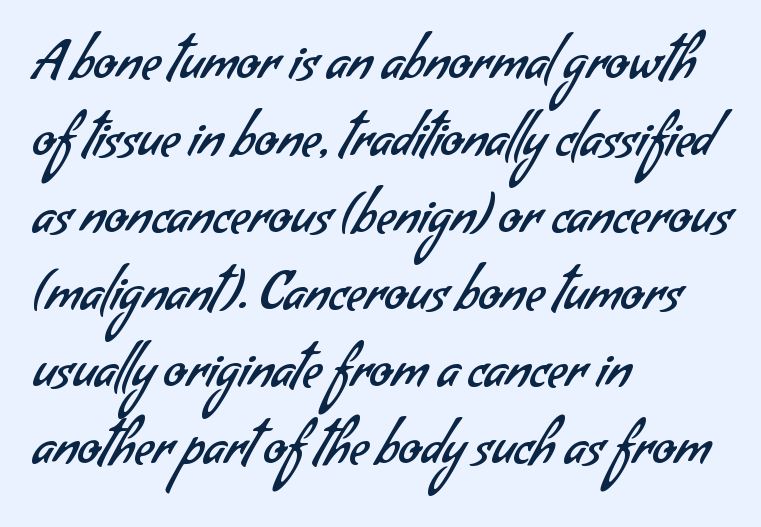
A sans-serif font was chosen for this passage. Where is the straight margin? On the left. Does the leading feel generous? No, just average. Here the glyphs are tracked normally, forming tight word shapes.
